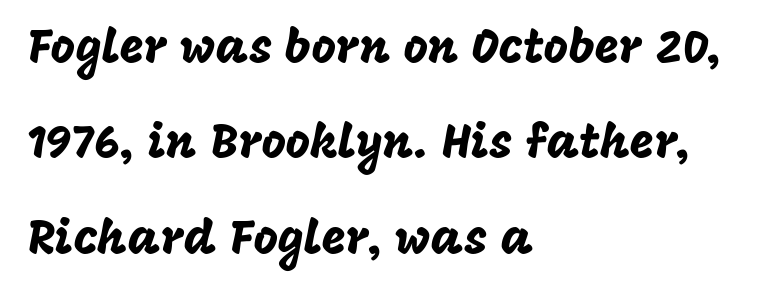
The image shows 47 px sans-serif type; set left-aligned, loose line spacing (2.03x), normal letter spacing, not underlined; low stroke contrast and a large x-height.
